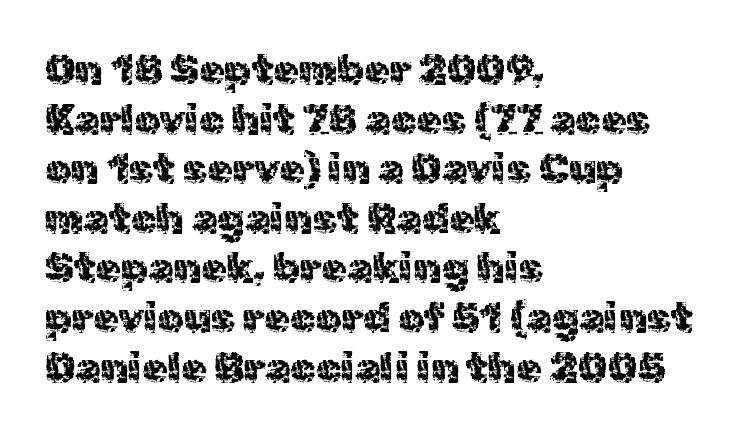
The image shows 41 px regular-weight sans-serif type, upright; set left-aligned, line spacing 1.21x, normal letter spacing, not underlined; a medium x-height.
